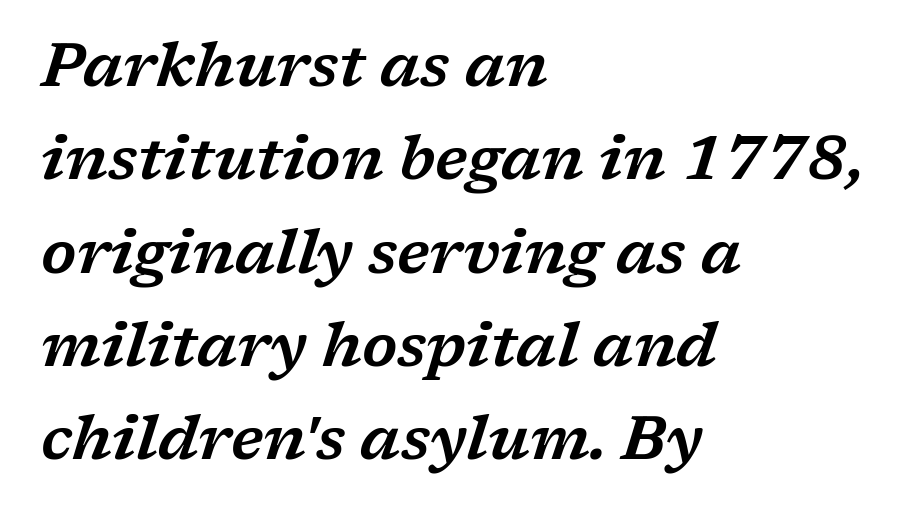
Varying glyph widths throughout — classic text-font behaviour. The paragraph shown leans on its left margin. The baseline area is clear. Interline gaps are of average width in this sample. The rendering keeps characters at their native spacing.
